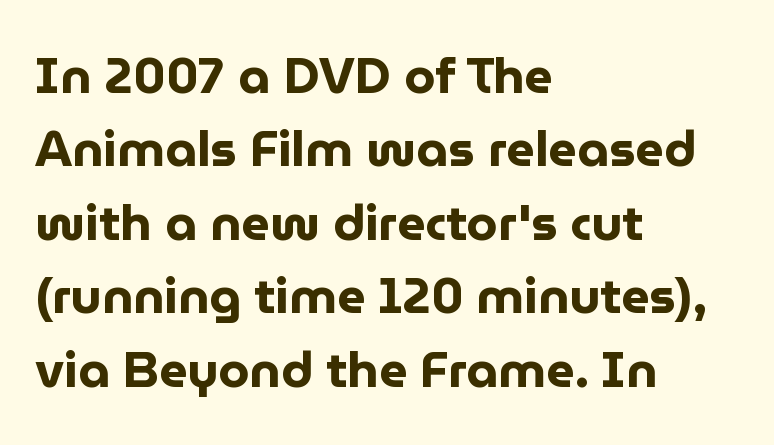
{"serif": "no", "italic": "no", "bold": "yes", "weight": "bold", "width": "normal", "stroke_contrast": "low", "x_height": "medium", "monospaced": "no", "underline": "no", "align": "left", "line_spacing": "normal", "line_spacing_ratio": 1.47, "letter_spacing": "normal", "letter_spacing_em": 0.0, "glyph_px": 50}
